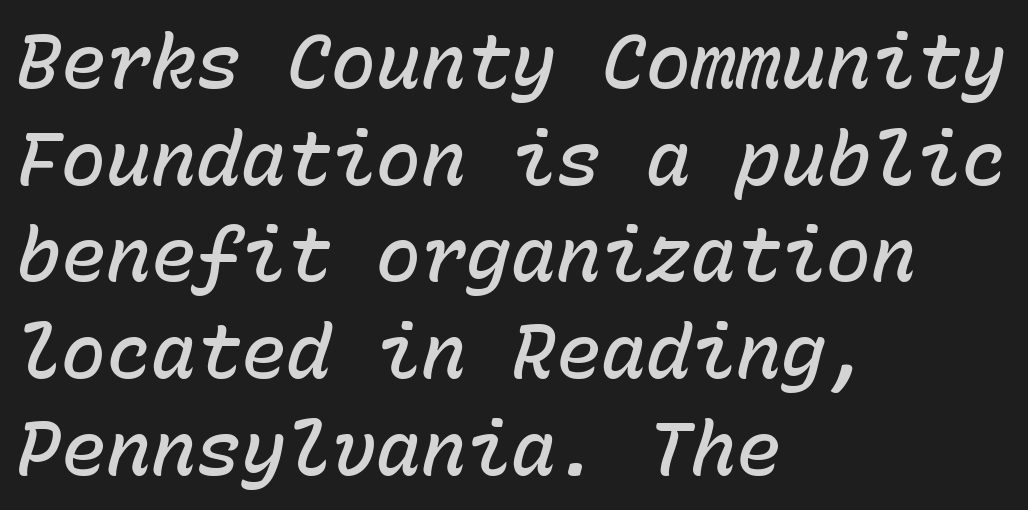
{"italic": "yes", "lean": "right", "slant_degrees": 15, "bold": "semi", "weight": "semibold", "width": "normal", "stroke_contrast": "low", "x_height": "medium", "monospaced": "yes", "underline": "no", "align": "left", "line_spacing": "normal", "line_spacing_ratio": 1.29, "letter_spacing": "normal", "letter_spacing_em": 0.0, "glyph_px": 75}
